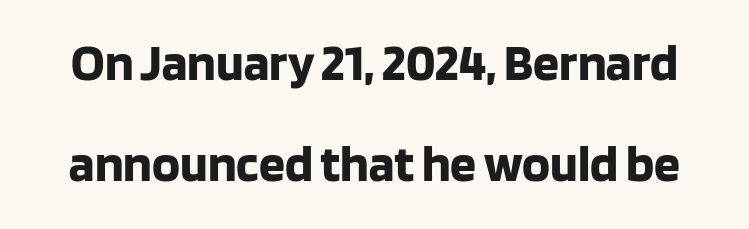
{"serif": "no", "italic": "no", "bold": "yes", "weight": "bold", "width": "normal", "stroke_contrast": "low", "x_height": "large", "monospaced": "no", "underline": "no", "line_spacing": "loose", "line_spacing_ratio": 1.94, "letter_spacing": "normal", "letter_spacing_em": 0.0, "glyph_px": 52}
